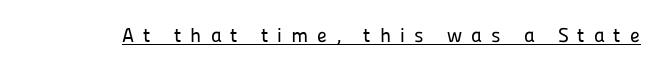
Caption: lettering with a line underneath. The letters are spread apart with noticeably loose tracking. Posture: upright roman.
